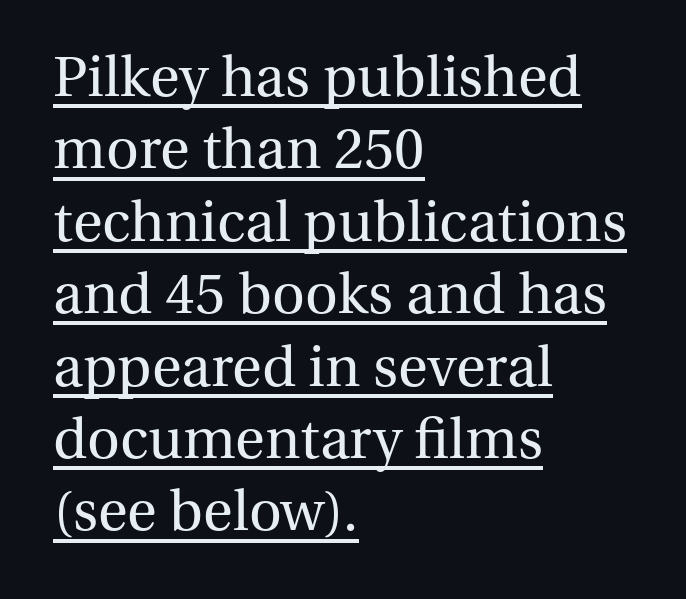
The image shows 57 px regular-weight serif type, upright; set left-aligned, normal line spacing (1.27x), normal letter spacing, underlined; medium stroke contrast and a medium x-height.
